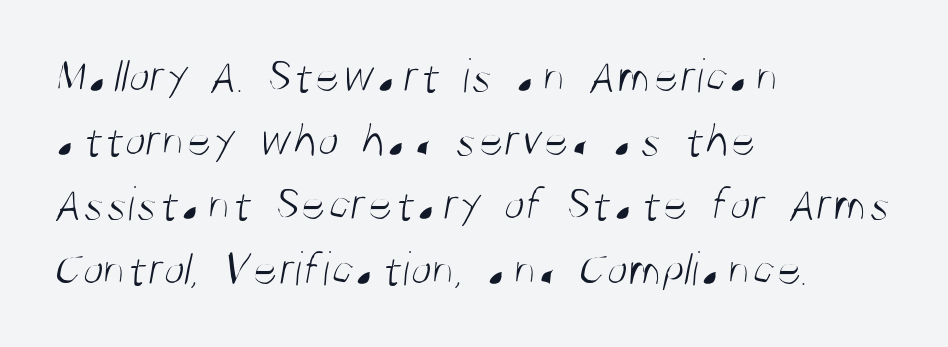
The image shows 49 px light, condensed sans-serif type; set left-aligned, normal line spacing (1.31x), normal letter spacing, not underlined; medium stroke contrast and a large x-height.
